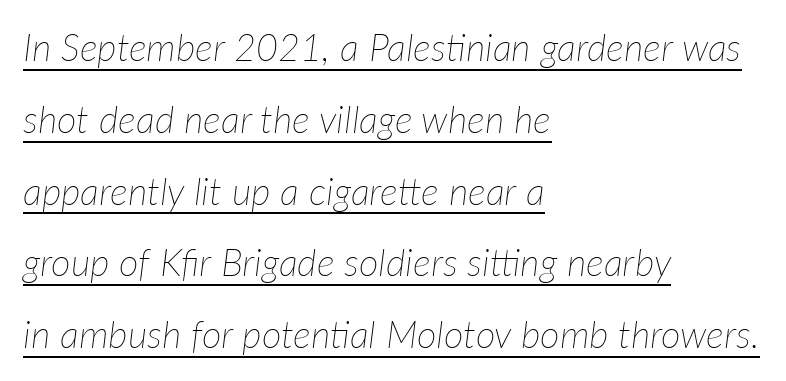
{"italic": "yes", "lean": "right", "slant_degrees": 7, "bold": "no", "weight": "thin", "width": "normal", "stroke_contrast": "low", "x_height": "medium", "monospaced": "no", "underline": "yes", "align": "left", "line_spacing_ratio": 1.89, "letter_spacing": "normal", "letter_spacing_em": 0.0, "glyph_px": 38}
